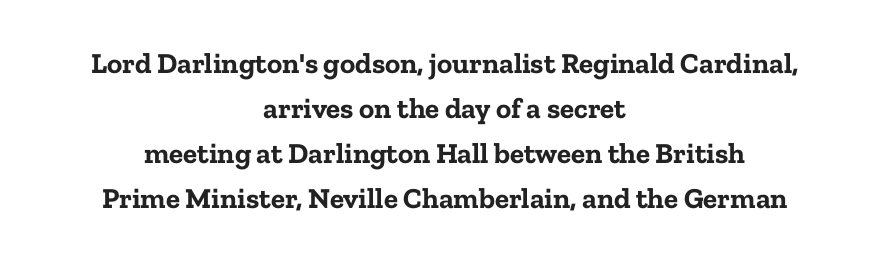
{"serif": "yes", "italic": "no", "bold": "yes", "weight": "bold", "width": "normal", "stroke_contrast": "low", "x_height": "medium", "monospaced": "no", "underline": "no", "align": "center", "line_spacing": "normal", "line_spacing_ratio": 1.55, "letter_spacing": "normal", "letter_spacing_em": 0.0, "glyph_px": 29}
